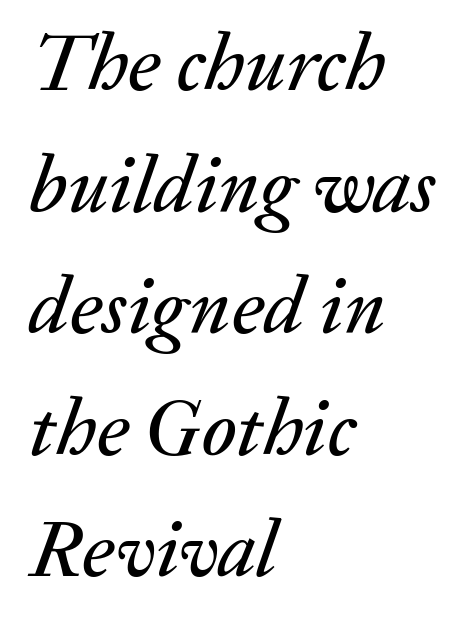
In terms of leading, this rendering sits right in the middle. There's an unmistakable incline to the writing here. Is the letter spacing exaggerated? No — it looks like the ordinary default. A student would call this left alignment; a typographer would say flush left, rag right. Proportional: the letters do not fall into vertical columns. Any mark beneath the type? The region is blank.
